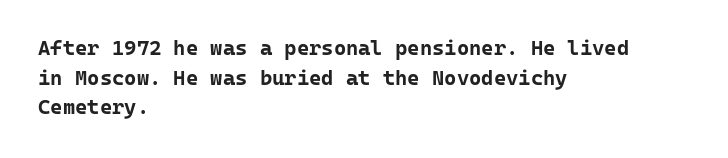
{"italic": "no", "bold": "yes", "underline": "no", "align": "left", "line_spacing": "normal", "line_spacing_ratio": 1.41, "letter_spacing": "normal", "letter_spacing_em": 0.0, "glyph_px": 21}
